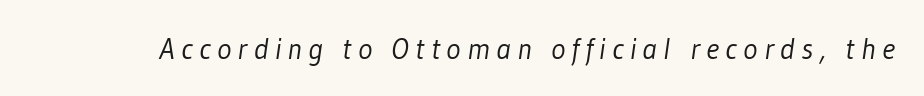
The space directly below the letters is spotless. Words appear elongated and porous because spacing is wide. Weight: not bold — regular or lighter. The passage shown is typeset with a sans-serif family. Think of a printed novel: that variable character pitch is what you see here.
